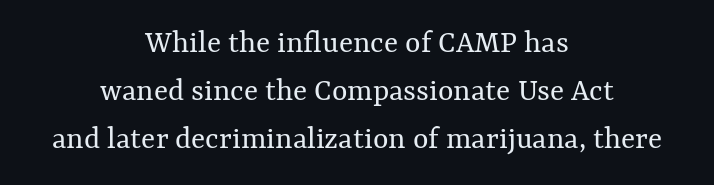
The image shows 33 px regular-weight type, upright; set centered, normal line spacing (1.45x), normal letter spacing, not underlined; medium stroke contrast and a medium x-height.
